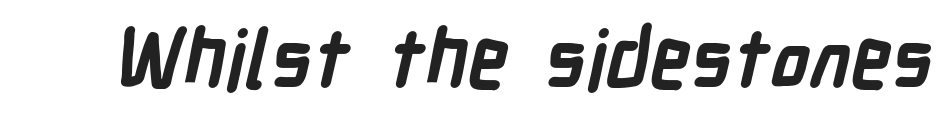
The image shows 80 px semibold, condensed sans-serif type; set normal letter spacing, not underlined; low stroke contrast and a medium x-height.
